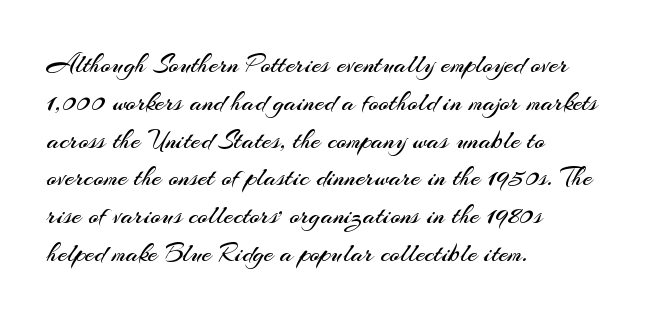
The image shows 27 px text type; set left-aligned, normal line spacing (1.4x), normal letter spacing, not underlined.
